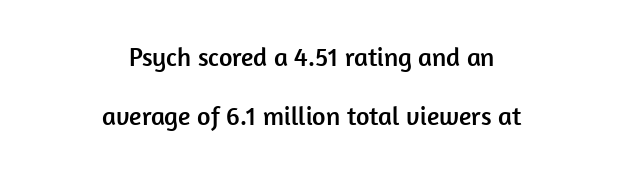
{"italic": "no", "underline": "no", "align": "center", "line_spacing": "loose", "line_spacing_ratio": 2.27, "letter_spacing": "normal", "letter_spacing_em": 0.0, "glyph_px": 26}
